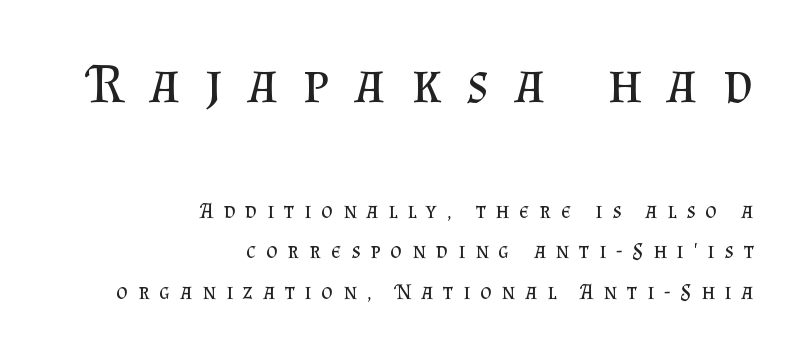
Bigger letters appear in the top chunk; the bottom chunk is reduced. These lines are rendered in a variable-pitch font. Beneath every word, the page is bare. A roman cut, with each character standing at attention.
